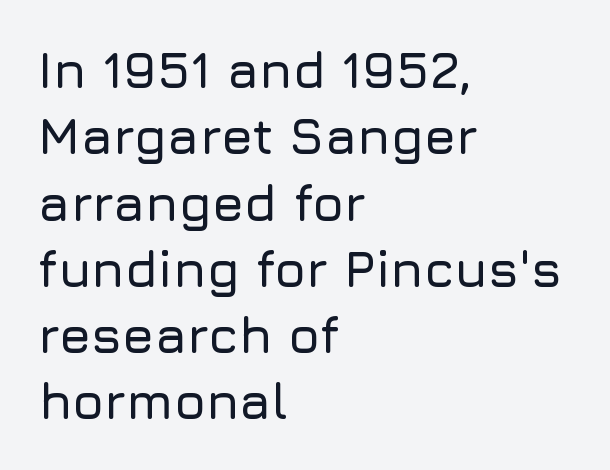
Q: Is the text italic (slanted)? A: No, it is upright.
Q: Is the typeface a serif or a sans-serif typeface? A: Sans-serif.
Q: Is the text underlined? A: No.
Q: How is the paragraph aligned? A: Left-aligned.
Q: Is the spacing between letters normal or unusually wide? A: Normal.
Q: Is the spacing between lines tight, normal or loose? A: Normal.
Q: Width (condensed, normal, or wide)? A: Normal.
Q: Stroke contrast? A: Low.
Q: x-height? A: Medium.
Q: Monospaced? A: No.
